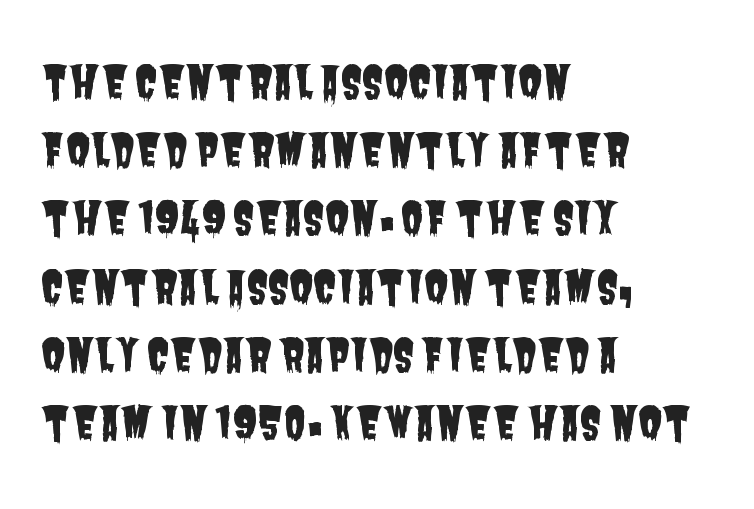
Q: Is the typeface a serif or a sans-serif typeface? A: Sans-serif.
Q: Is the text underlined? A: No.
Q: How is the paragraph aligned? A: Left-aligned.
Q: Is the spacing between letters normal or unusually wide? A: Normal.
Q: Is the spacing between lines tight, normal or loose? A: Normal.
Q: Width (condensed, normal, or wide)? A: Condensed.
Q: Stroke contrast? A: Low.
Q: x-height? A: Large.
Q: Monospaced? A: No.
